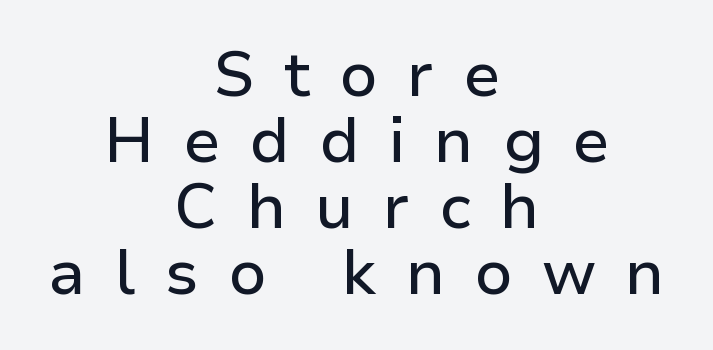
Q: Is the text italic (slanted)? A: No, it is upright.
Q: Is the typeface a serif or a sans-serif typeface? A: Sans-serif.
Q: Is the text underlined? A: No.
Q: How is the paragraph aligned? A: Centered.
Q: Is the spacing between letters normal or unusually wide? A: Unusually wide.
Q: Is the spacing between lines tight, normal or loose? A: Tight.
Q: Width (condensed, normal, or wide)? A: Normal.
Q: Stroke contrast? A: Low.
Q: x-height? A: Medium.
Q: Monospaced? A: No.
